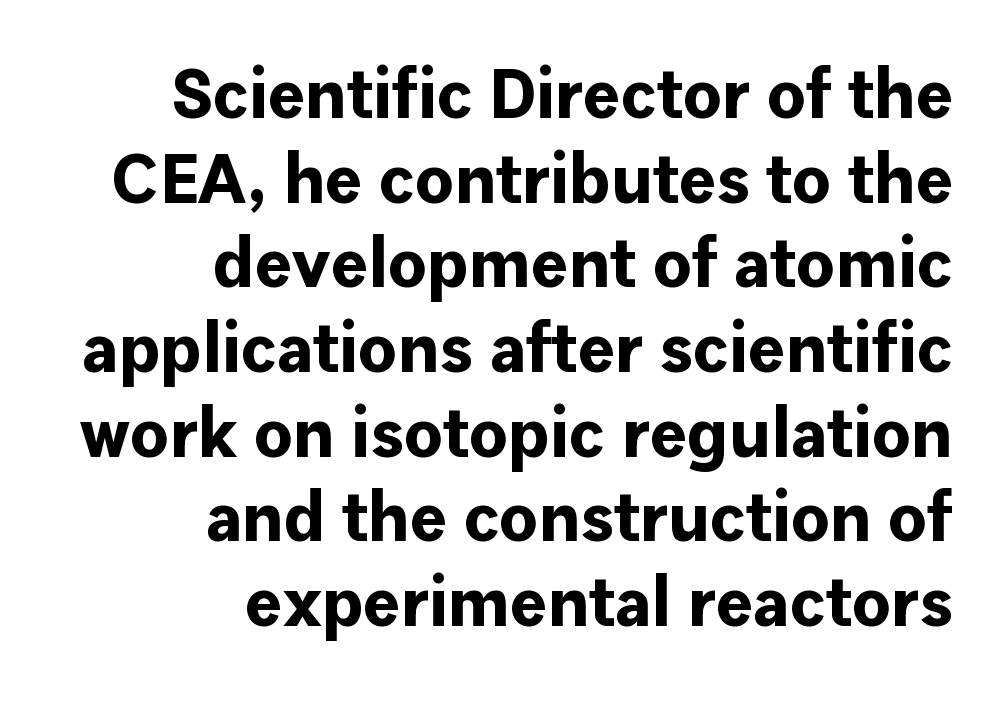
Q: Is the text bold? A: Yes.
Q: Is the text italic (slanted)? A: No, it is upright.
Q: Is the typeface a serif or a sans-serif typeface? A: Sans-serif.
Q: Is the text underlined? A: No.
Q: How is the paragraph aligned? A: Right-aligned.
Q: Is the spacing between letters normal or unusually wide? A: Normal.
Q: Width (condensed, normal, or wide)? A: Normal.
Q: Stroke contrast? A: Low.
Q: x-height? A: Medium.
Q: Monospaced? A: No.
